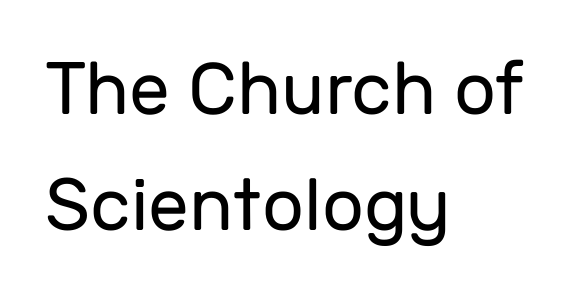
{"serif": "no", "italic": "no", "bold": "no", "weight": "regular", "width": "normal", "stroke_contrast": "low", "x_height": "medium", "monospaced": "no", "underline": "no", "align": "left", "line_spacing": "normal", "line_spacing_ratio": 1.59, "letter_spacing": "normal", "letter_spacing_em": 0.0, "glyph_px": 73}
